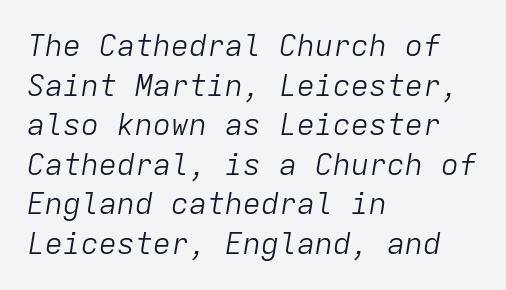
The image shows 30 px light type, italic (leaning right), monospaced; set left-aligned, normal line spacing (1.32x), normal letter spacing, not underlined; low stroke contrast and a medium x-height.
